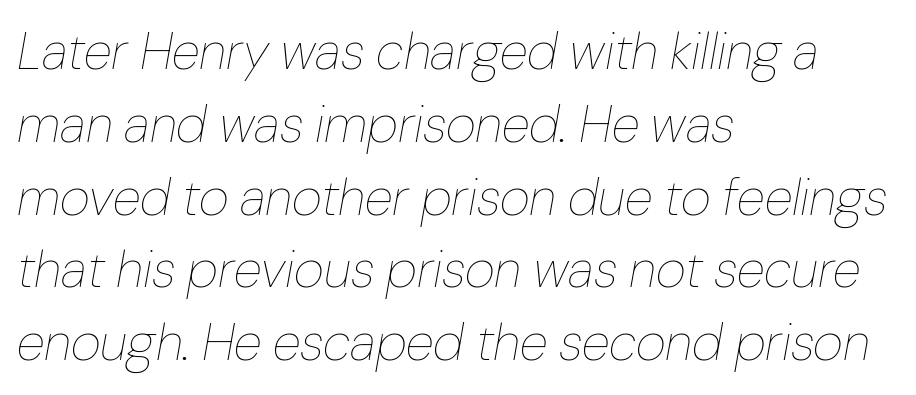
Q: Is the text bold? A: No.
Q: Is the text italic (slanted)? A: Yes, it leans right by about 10 degrees.
Q: Is the text underlined? A: No.
Q: How is the paragraph aligned? A: Left-aligned.
Q: Is the spacing between letters normal or unusually wide? A: Normal.
Q: Is the spacing between lines tight, normal or loose? A: Normal.
Q: Width (condensed, normal, or wide)? A: Normal.
Q: Stroke contrast? A: Low.
Q: x-height? A: Medium.
Q: Monospaced? A: No.
